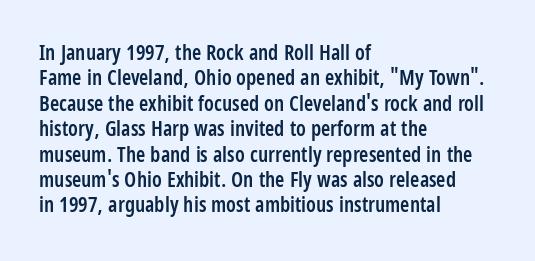
The image shows 21 px text type, upright; set left-aligned, line spacing 1.21x, normal letter spacing, not underlined.
